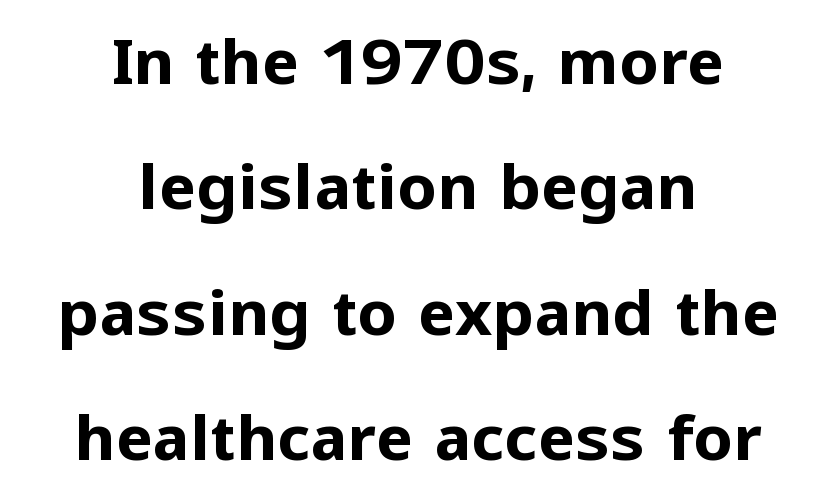
The rendering uses a bold face; every stroke is thick and dark. These lines stack symmetrically, like a column narrowing and widening about its center. What stands out about the letter spacing? Nothing — it is the standard amount. It's the straight-up-and-down kind of type. Descender tails drop into unmarked territory.
